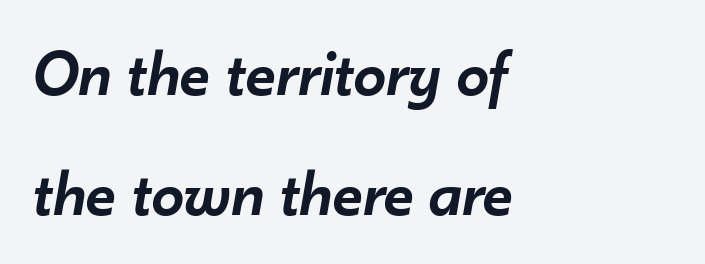
The image shows 65 px semibold type, italic (leaning right); set left-aligned, line spacing 1.85x, normal letter spacing, not underlined; low stroke contrast and a small x-height.
